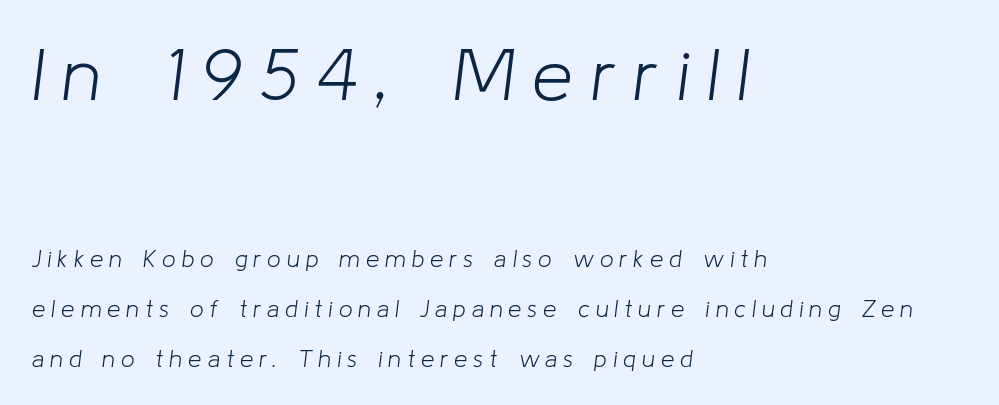
Q: Is the text bold? A: No.
Q: Is the text italic (slanted)? A: Yes, it leans right by about 8 degrees.
Q: Is the text underlined? A: No.
Q: How is the paragraph aligned? A: Left-aligned.
Q: Is the spacing between letters normal or unusually wide? A: Unusually wide.
Q: Is the spacing between lines tight, normal or loose? A: Loose.
Q: Which block of text is set in a larger size, the first (top) or the second (bottom)? A: The first (top) one.
Q: Width (condensed, normal, or wide)? A: Normal.
Q: Stroke contrast? A: Low.
Q: x-height? A: Medium.
Q: Monospaced? A: No.
